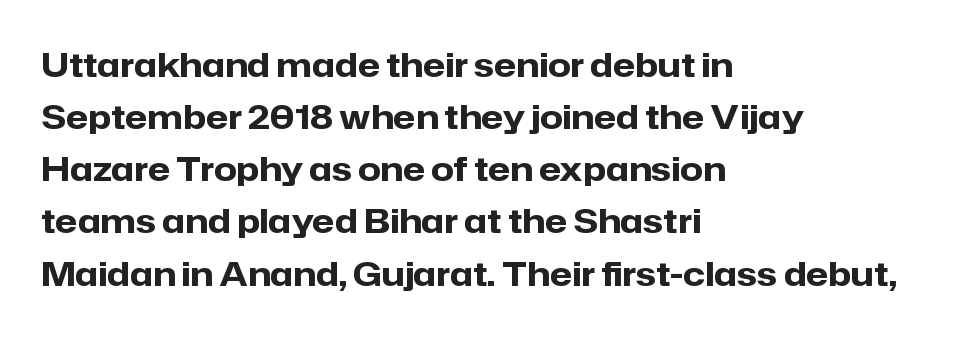
{"serif": "no", "italic": "no", "bold": "yes", "weight": "heavy", "width": "normal", "stroke_contrast": "low", "x_height": "medium", "monospaced": "no", "underline": "no", "align": "left", "line_spacing": "normal", "line_spacing_ratio": 1.58, "letter_spacing": "normal", "letter_spacing_em": 0.0, "glyph_px": 33}
